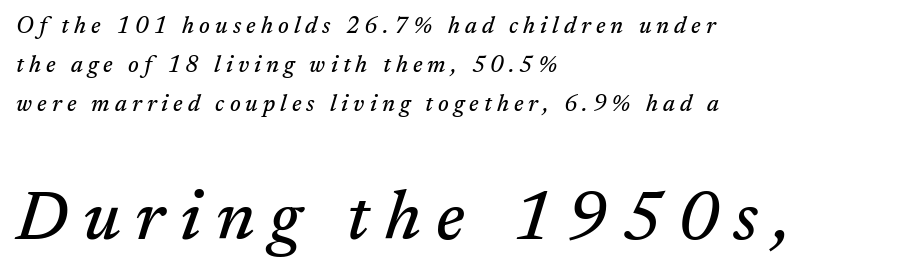
Decoration check: the copy has no underline. Teacher's note: observe the even left margin — that is flush-left alignment. Is this a fixed-width face? No — the glyphs have proportional, varying widths. Honestly, the row spacing looks completely unremarkable. Style check: oblique. The rendering shows small feet on the letterforms — a serif design.
